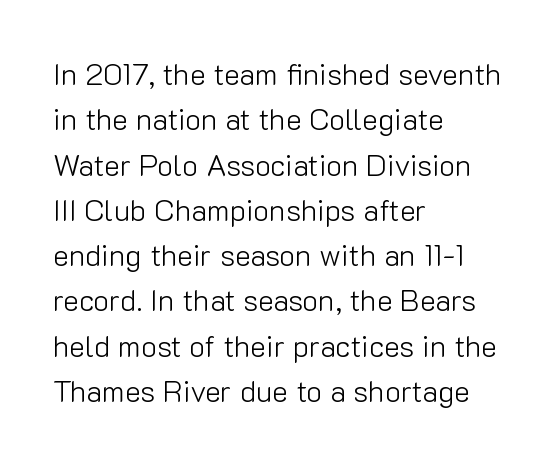
{"serif": "no", "italic": "no", "bold": "no", "weight": "light", "width": "normal", "stroke_contrast": "low", "x_height": "medium", "monospaced": "no", "underline": "no", "align": "left", "line_spacing": "normal", "line_spacing_ratio": 1.51, "letter_spacing": "normal", "letter_spacing_em": 0.0, "glyph_px": 30}
